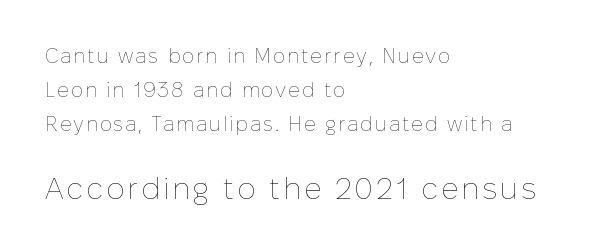
Unbolded letterforms with no extra heft. Line starts are locked; line ends wander. Beneath every word, the page is bare. The passage shown begins with its smaller block and ends with its larger one.
